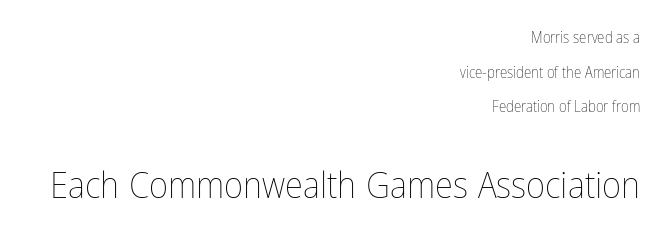
These lines are rendered in a variable-pitch font. The strip under each line holds only bare page. Is the block centered? No — it sits flush against the right margin. Heft: none added — not bold. Between these two stacked blocks, the lower one wins on size.
